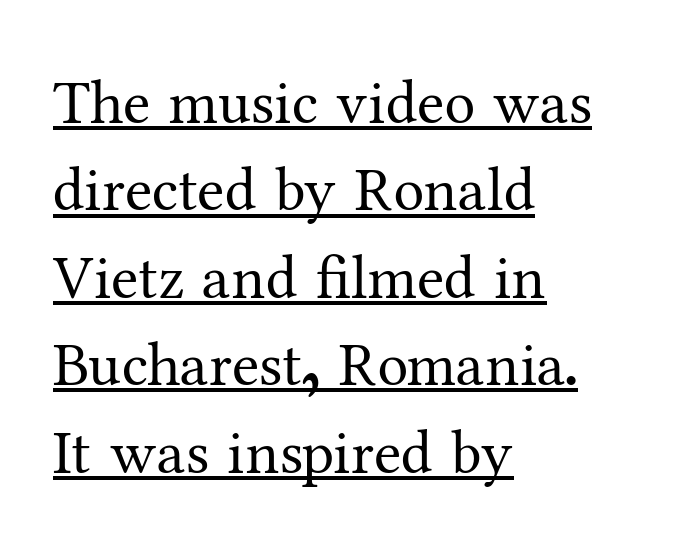
Q: Is the text bold? A: No.
Q: Is the text italic (slanted)? A: No, it is upright.
Q: Is the typeface a serif or a sans-serif typeface? A: Serif.
Q: Is the text underlined? A: Yes.
Q: How is the paragraph aligned? A: Left-aligned.
Q: Is the spacing between letters normal or unusually wide? A: Normal.
Q: Is the spacing between lines tight, normal or loose? A: Normal.
Q: Width (condensed, normal, or wide)? A: Normal.
Q: Stroke contrast? A: Medium.
Q: x-height? A: Medium.
Q: Monospaced? A: No.
